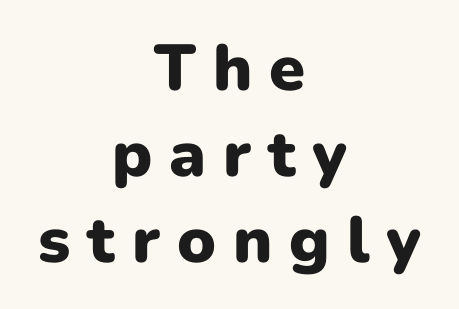
The image shows 65 px heavy sans-serif type, upright; set centered, normal line spacing (1.32x), unusually wide letter spacing (+0.26 em), not underlined; low stroke contrast and a medium x-height.
